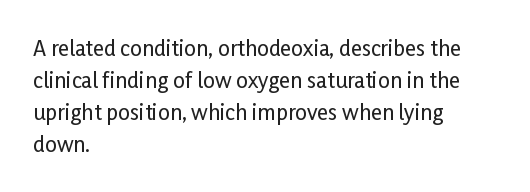
{"italic": "no", "underline": "no", "align": "left", "line_spacing": "normal", "line_spacing_ratio": 1.53, "letter_spacing": "normal", "letter_spacing_em": 0.0, "glyph_px": 21}
